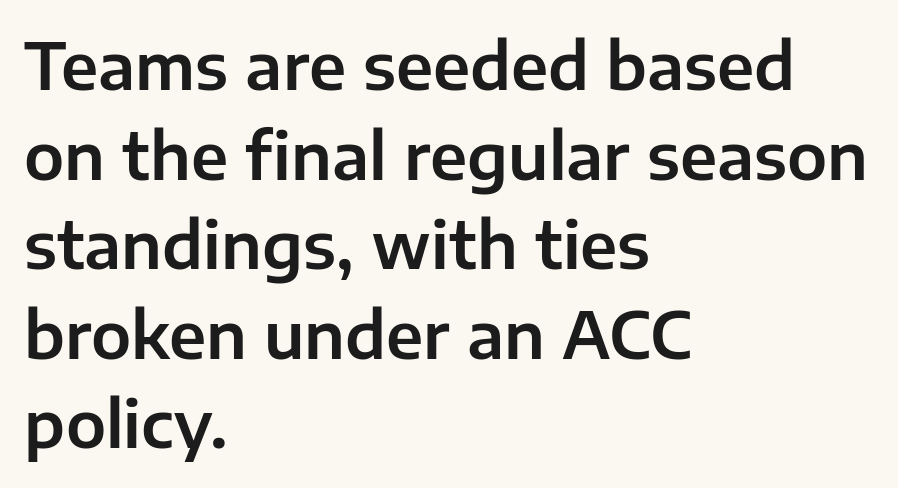
The image shows 64 px sans-serif type, upright; set left-aligned, normal line spacing (1.4x), normal letter spacing, not underlined; low stroke contrast and a medium x-height.
